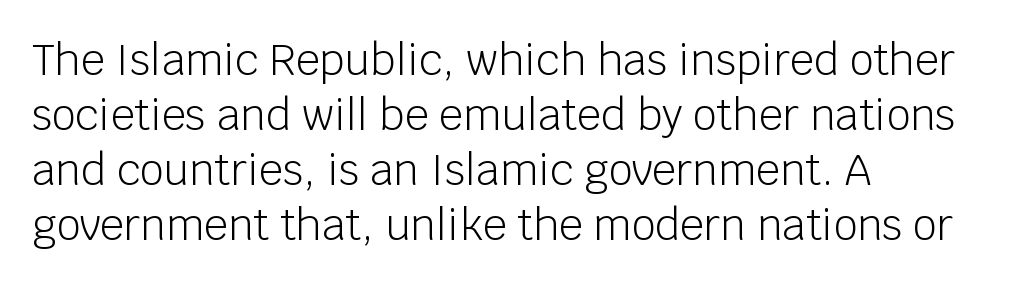
The image shows 42 px light sans-serif type, upright; set left-aligned, normal line spacing (1.31x), normal letter spacing, not underlined; low stroke contrast and a large x-height.
